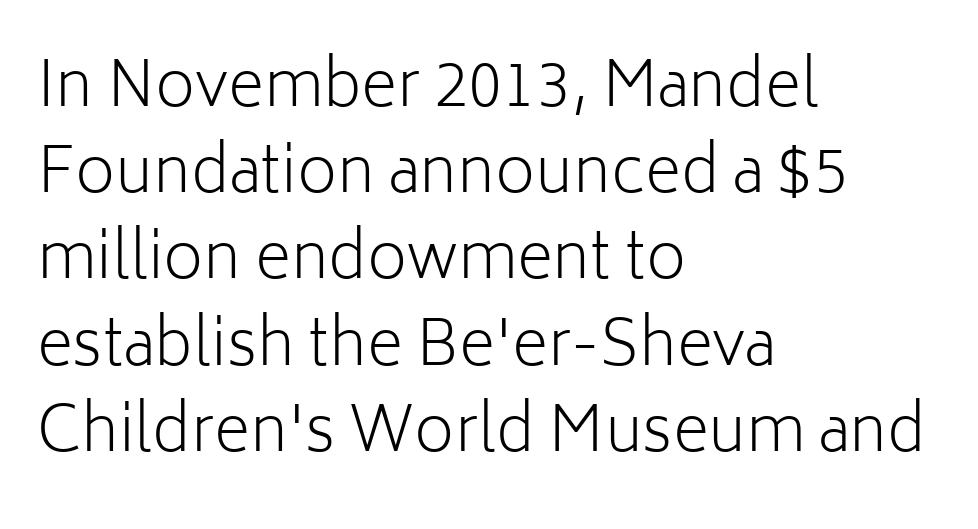
The image shows 62 px light sans-serif type, upright; set left-aligned, normal line spacing (1.39x), normal letter spacing, not underlined; low stroke contrast and a medium x-height.
